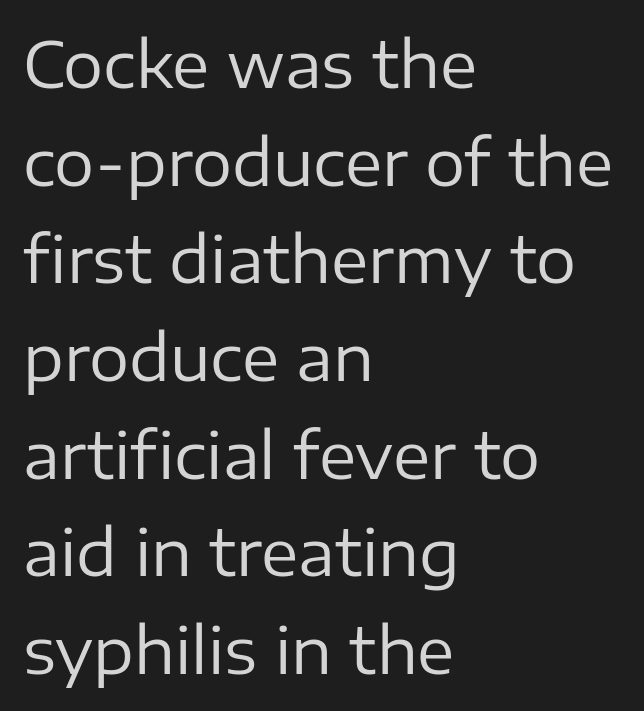
The image shows 63 px regular-weight sans-serif type, upright; set left-aligned, normal line spacing (1.55x), normal letter spacing, not underlined; low stroke contrast and a medium x-height.
